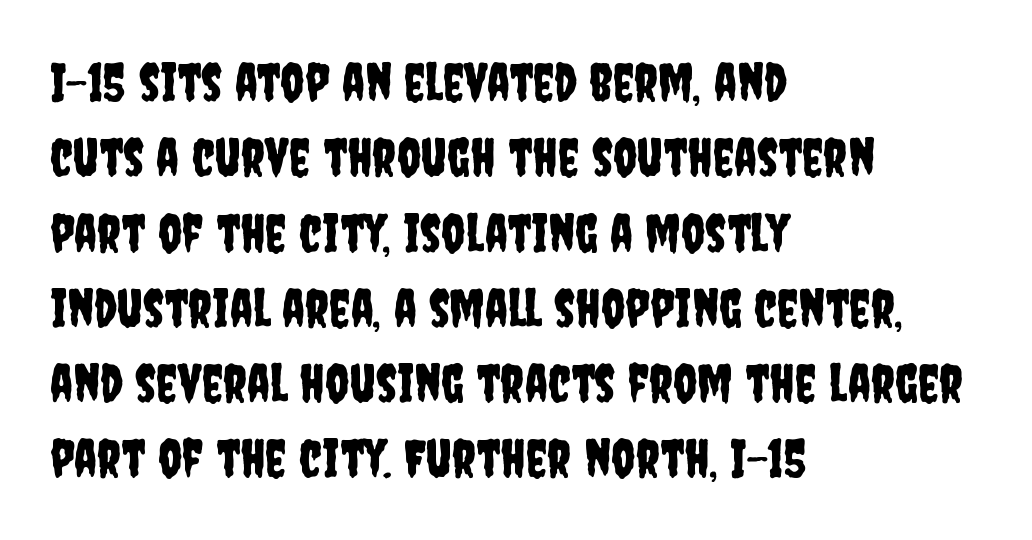
The image shows 53 px condensed sans-serif type, upright; set left-aligned, normal line spacing (1.42x), normal letter spacing, not underlined; low stroke contrast and a large x-height.
